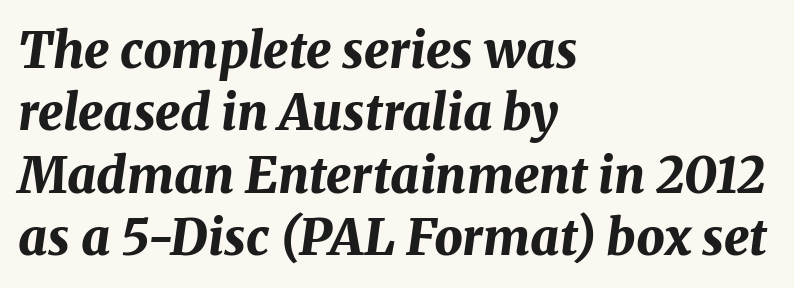
{"italic": "yes", "lean": "right", "slant_degrees": 8, "bold": "yes", "weight": "bold", "width": "normal", "stroke_contrast": "medium", "x_height": "medium", "monospaced": "no", "underline": "no", "align": "left", "line_spacing": "normal", "line_spacing_ratio": 1.25, "letter_spacing": "normal", "letter_spacing_em": 0.0, "glyph_px": 50}
